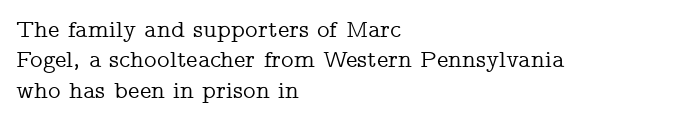
Unmarked baselines from the first word to the last. Short and long lines alike share a common starting point at left. The horizontal fit of the characters is conventional and even. Leading matches the norm, producing a regular column. In terms of posture, this sample is upright.
